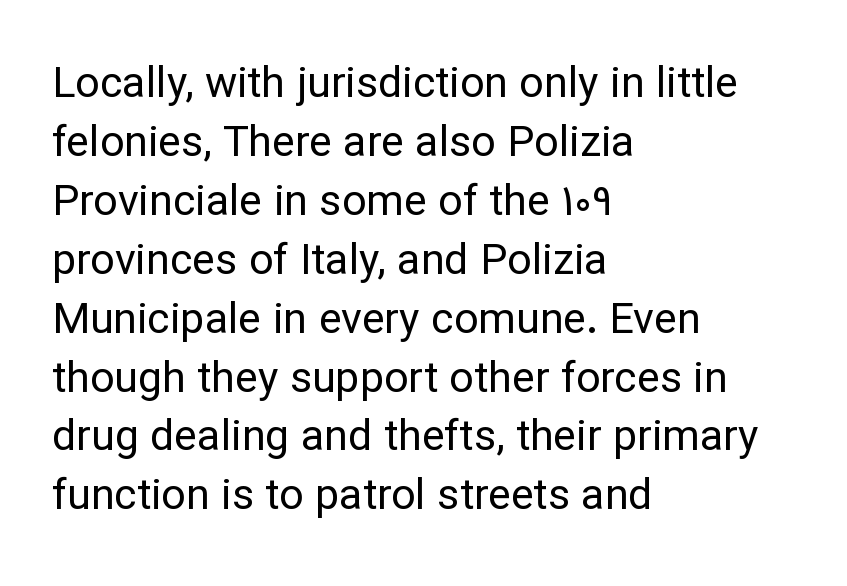
The typeface has the unassuming heft of standard copy or less. Designer's note — italics off, roman on. Is there much room between lines? A standard amount, neither cramped nor airy. No extra tracking has been applied to these lines. These lines are composed in type without serifs.
